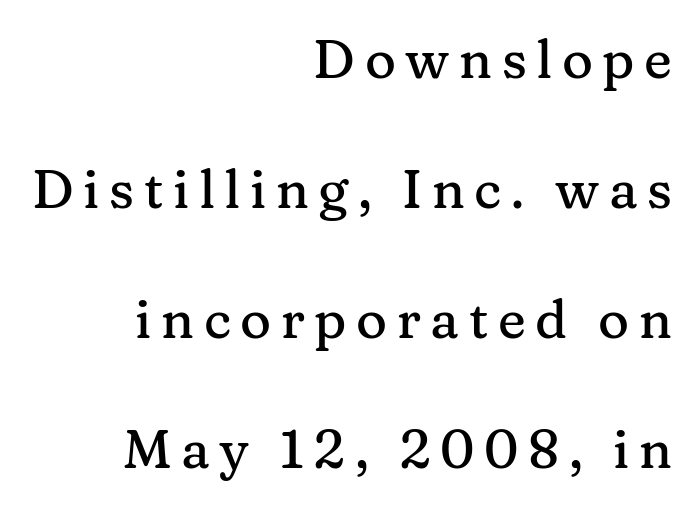
The image shows 53 px serif type, upright; set right-aligned, loose line spacing (2.45x), not underlined; medium stroke contrast and a medium x-height.
